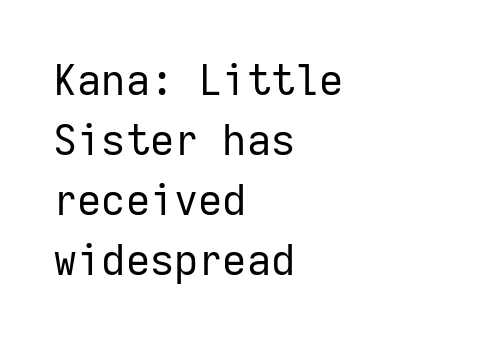
The image shows 42 px regular-weight sans-serif type, upright, monospaced; set left-aligned, normal line spacing (1.43x), normal letter spacing, not underlined; low stroke contrast and a medium x-height.
